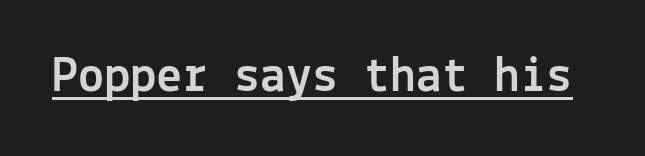
Q: Is the text italic (slanted)? A: No, it is upright.
Q: Is the typeface a serif or a sans-serif typeface? A: Sans-serif.
Q: Is the text underlined? A: Yes.
Q: Is the spacing between letters normal or unusually wide? A: Normal.
Q: Width (condensed, normal, or wide)? A: Normal.
Q: x-height? A: Medium.
Q: Monospaced? A: Yes.
